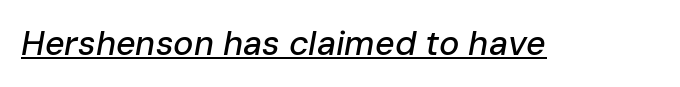
The image shows 34 px text type, italic (leaning right); set normal letter spacing, underlined; low stroke contrast and a medium x-height.
